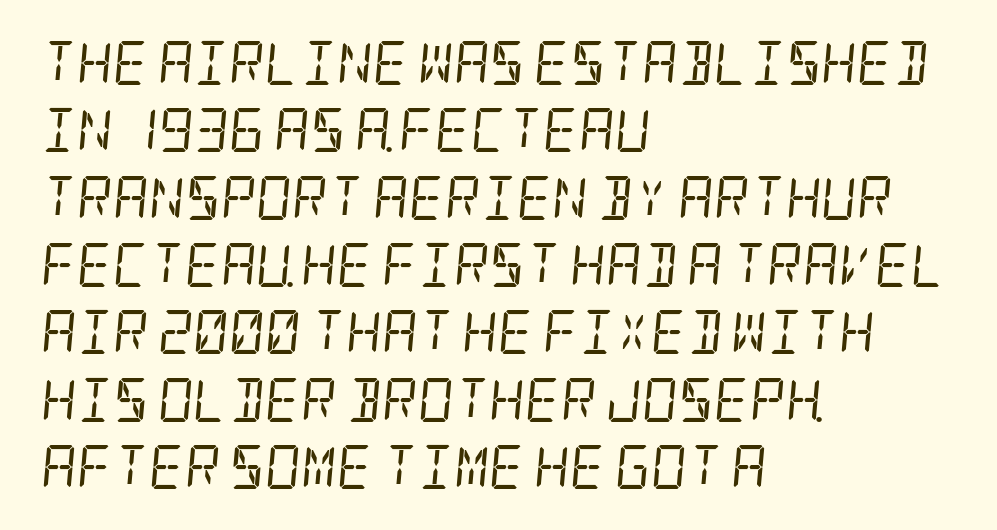
{"serif": "yes", "italic": "yes", "lean": "right", "slant_degrees": 5, "bold": "no", "weight": "regular", "width": "condensed", "stroke_contrast": "low", "x_height": "large", "underline": "no", "align": "left", "line_spacing": "normal", "line_spacing_ratio": 1.53, "letter_spacing": "normal", "letter_spacing_em": 0.0, "glyph_px": 44}
